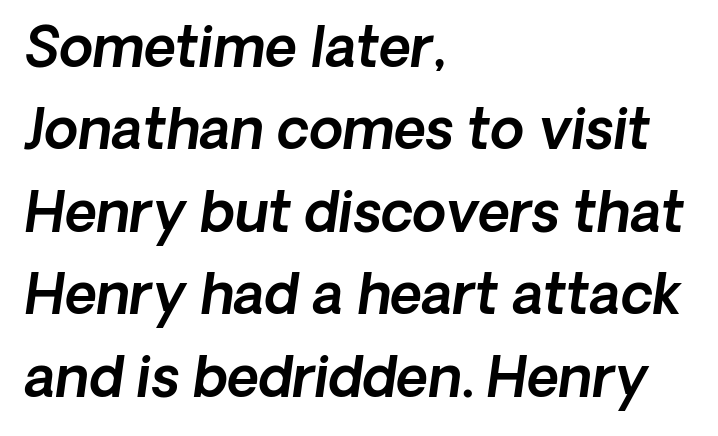
The image shows 55 px text type, italic (leaning right); set left-aligned, normal line spacing (1.5x), normal letter spacing, not underlined; a medium x-height.
